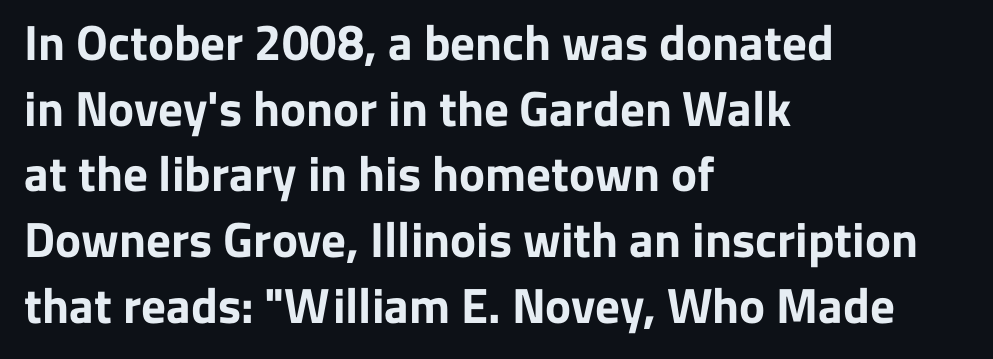
{"serif": "no", "italic": "no", "bold": "yes", "weight": "bold", "width": "normal", "stroke_contrast": "low", "x_height": "medium", "monospaced": "no", "underline": "no", "align": "left", "line_spacing": "normal", "line_spacing_ratio": 1.34, "letter_spacing": "normal", "letter_spacing_em": 0.0, "glyph_px": 49}
